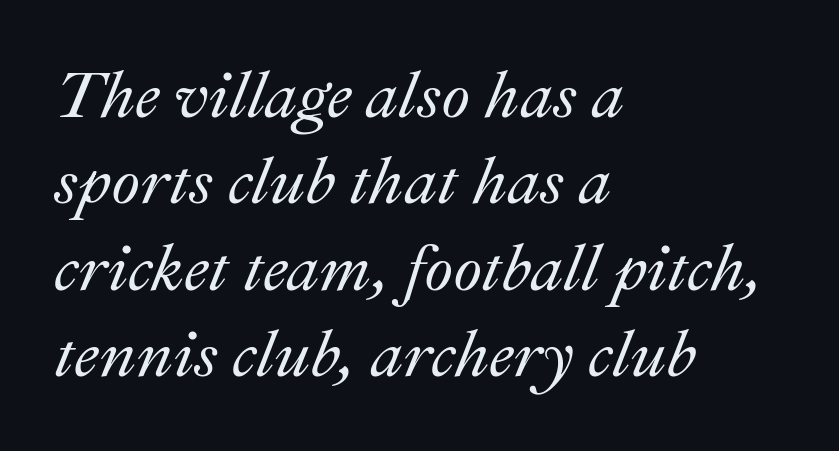
Q: Is the text italic (slanted)? A: Yes, it leans right by about 22 degrees.
Q: Is the text underlined? A: No.
Q: How is the paragraph aligned? A: Left-aligned.
Q: Is the spacing between letters normal or unusually wide? A: Normal.
Q: Is the spacing between lines tight, normal or loose? A: Normal.
Q: Width (condensed, normal, or wide)? A: Normal.
Q: Stroke contrast? A: Medium.
Q: x-height? A: Small.
Q: Monospaced? A: No.
